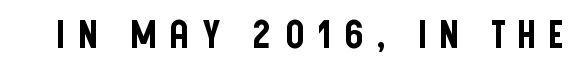
Q: Is the text italic (slanted)? A: No, it is upright.
Q: Is the typeface a serif or a sans-serif typeface? A: Sans-serif.
Q: Is the text underlined? A: No.
Q: Is the spacing between letters normal or unusually wide? A: Unusually wide.
Q: Width (condensed, normal, or wide)? A: Condensed.
Q: Stroke contrast? A: Low.
Q: x-height? A: Large.
Q: Monospaced? A: No.
